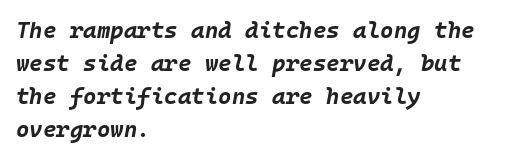
Q: Is the text bold? A: Yes.
Q: Is the text italic (slanted)? A: Yes, it leans right by about 10 degrees.
Q: Is the text underlined? A: No.
Q: How is the paragraph aligned? A: Left-aligned.
Q: Is the spacing between letters normal or unusually wide? A: Normal.
Q: Is the spacing between lines tight, normal or loose? A: Normal.
